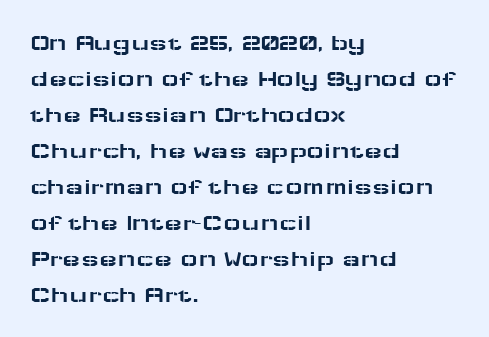
{"italic": "no", "underline": "no", "align": "left", "line_spacing": "normal", "line_spacing_ratio": 1.5, "letter_spacing": "normal", "letter_spacing_em": 0.0, "glyph_px": 24}
